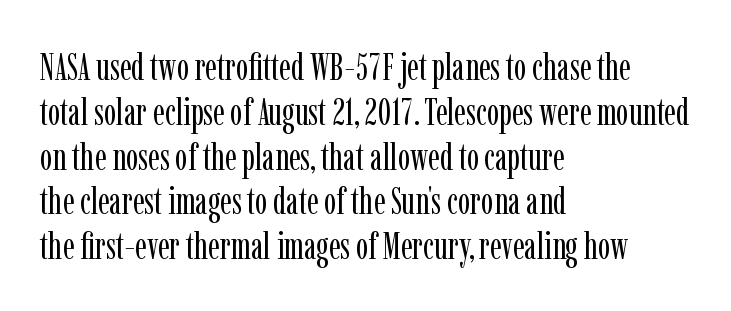
What kind of face is this? One with serifs. This is the regular roman posture of the typeface. The passage shown is typed in a proportional face where columns would drift. The space directly below the letters is spotless. The font is comparable to plain body text, perhaps lighter.
